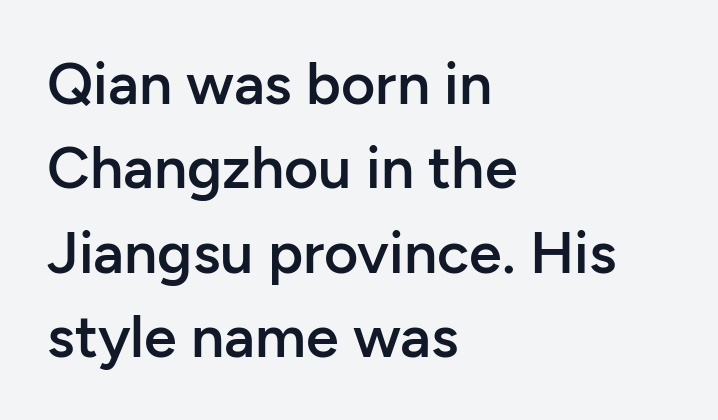
Q: Is the text bold? A: Semi-bold.
Q: Is the text italic (slanted)? A: No, it is upright.
Q: Is the typeface a serif or a sans-serif typeface? A: Sans-serif.
Q: Is the text underlined? A: No.
Q: How is the paragraph aligned? A: Left-aligned.
Q: Is the spacing between letters normal or unusually wide? A: Normal.
Q: Is the spacing between lines tight, normal or loose? A: Normal.
Q: Width (condensed, normal, or wide)? A: Normal.
Q: Stroke contrast? A: Low.
Q: x-height? A: Medium.
Q: Monospaced? A: No.
